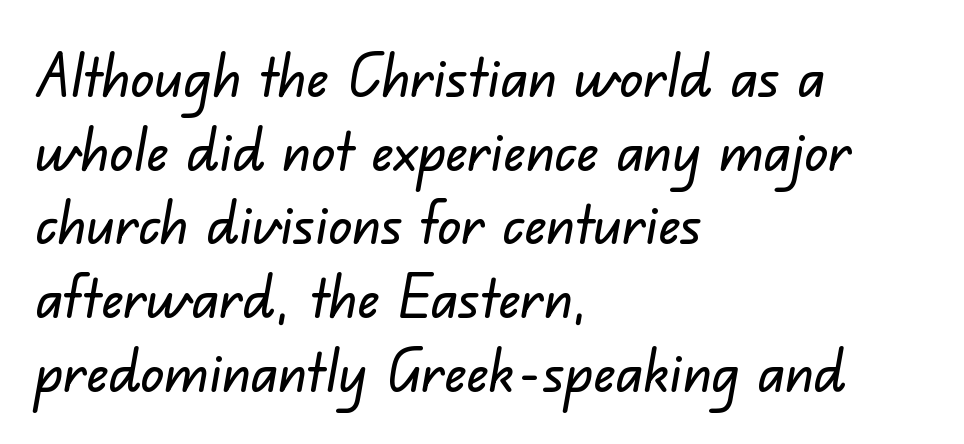
The image shows 59 px sans-serif type; set left-aligned, normal line spacing (1.25x), normal letter spacing, not underlined; low stroke contrast and a small x-height.
